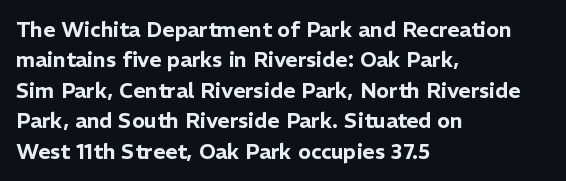
{"italic": "no", "underline": "no", "align": "left", "line_spacing": "normal", "line_spacing_ratio": 1.45, "letter_spacing": "normal", "letter_spacing_em": 0.0, "glyph_px": 21}
